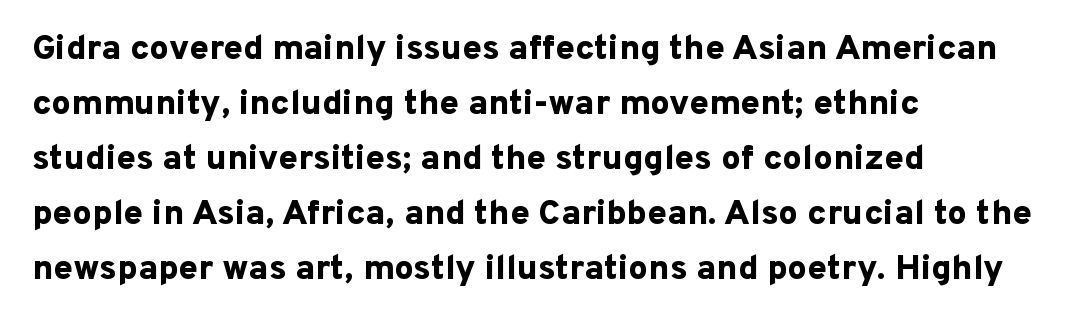
{"serif": "no", "italic": "no", "bold": "yes", "weight": "bold", "width": "normal", "stroke_contrast": "low", "x_height": "medium", "monospaced": "no", "underline": "no", "align": "left", "line_spacing": "normal", "line_spacing_ratio": 1.57, "letter_spacing": "normal", "letter_spacing_em": 0.0, "glyph_px": 35}
